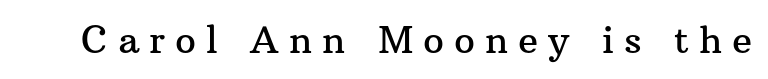
{"serif": "yes", "italic": "no", "width": "normal", "stroke_contrast": "medium", "x_height": "medium", "monospaced": "no", "underline": "no", "letter_spacing": "wide", "letter_spacing_em": 0.27, "glyph_px": 37}
